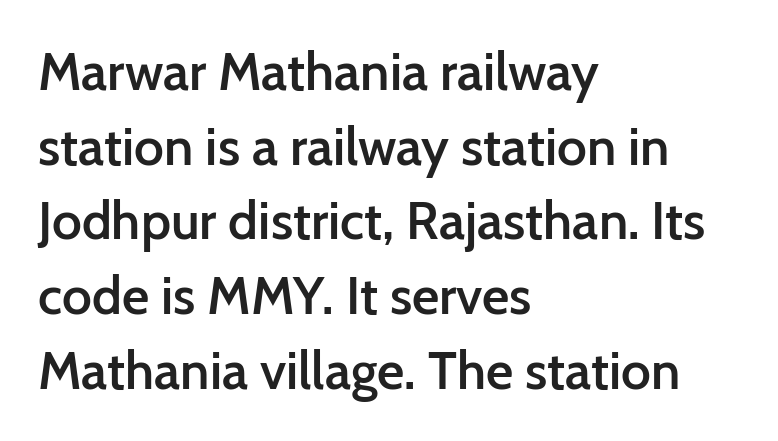
{"serif": "no", "italic": "no", "bold": "semi", "weight": "semibold", "width": "normal", "stroke_contrast": "low", "x_height": "medium", "monospaced": "no", "underline": "no", "align": "left", "line_spacing": "normal", "line_spacing_ratio": 1.41, "letter_spacing": "normal", "letter_spacing_em": 0.0, "glyph_px": 53}
